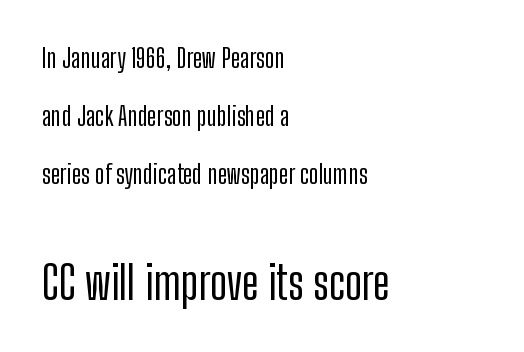
Q: Is the text italic (slanted)? A: No, it is upright.
Q: Is the typeface a serif or a sans-serif typeface? A: Sans-serif.
Q: Is the text underlined? A: No.
Q: How is the paragraph aligned? A: Left-aligned.
Q: Is the spacing between letters normal or unusually wide? A: Normal.
Q: Is the spacing between lines tight, normal or loose? A: Loose.
Q: Which block of text is set in a larger size, the first (top) or the second (bottom)? A: The second (bottom) one.
Q: Width (condensed, normal, or wide)? A: Condensed.
Q: Stroke contrast? A: Low.
Q: x-height? A: Medium.
Q: Monospaced? A: No.
